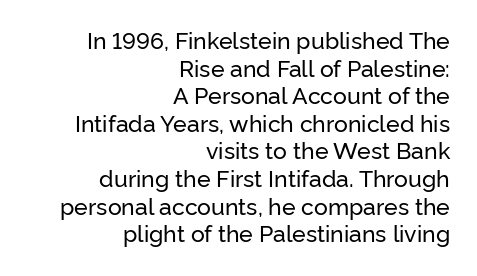
The image shows 23 px text type, upright; set right-aligned, line spacing 1.2x, normal letter spacing, not underlined.
